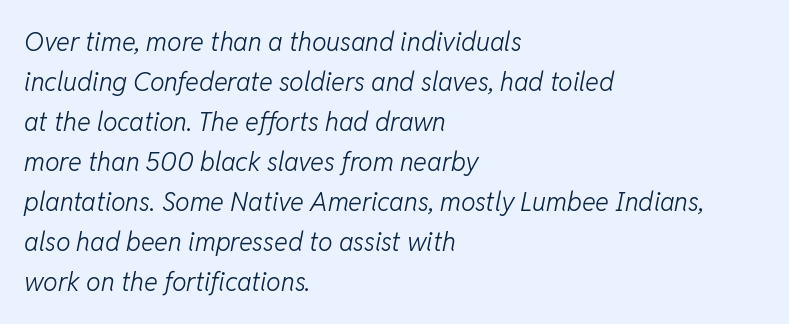
The image shows 26 px text type, italic (leaning right); set left-aligned, normal line spacing (1.54x), normal letter spacing, not underlined.
